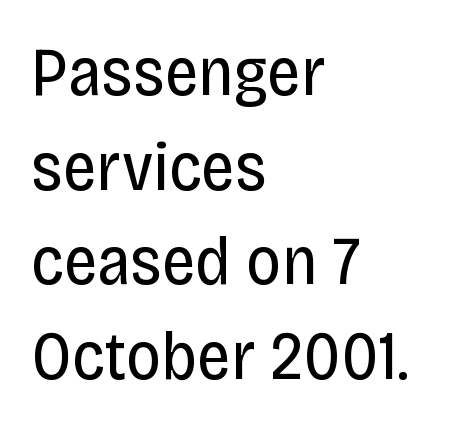
{"serif": "no", "italic": "no", "bold": "no", "weight": "regular", "width": "condensed", "stroke_contrast": "low", "x_height": "large", "monospaced": "no", "underline": "no", "align": "left", "line_spacing": "normal", "line_spacing_ratio": 1.39, "letter_spacing": "normal", "letter_spacing_em": 0.0, "glyph_px": 68}
